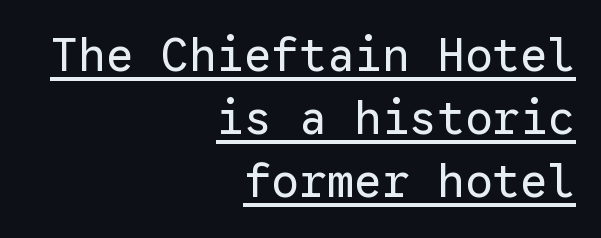
{"serif": "no", "italic": "no", "bold": "no", "weight": "regular", "width": "normal", "stroke_contrast": "low", "x_height": "medium", "monospaced": "yes", "underline": "yes", "align": "right", "line_spacing": "normal", "line_spacing_ratio": 1.37, "letter_spacing": "normal", "letter_spacing_em": 0.0, "glyph_px": 46}
